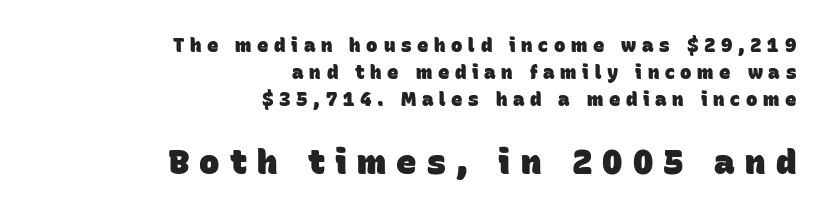
Q: Is the text bold? A: Yes.
Q: Is the typeface a serif or a sans-serif typeface? A: Sans-serif.
Q: Is the text underlined? A: No.
Q: How is the paragraph aligned? A: Right-aligned.
Q: Is the spacing between letters normal or unusually wide? A: Unusually wide.
Q: Is the spacing between lines tight, normal or loose? A: Normal.
Q: Which block of text is set in a larger size, the first (top) or the second (bottom)? A: The second (bottom) one.
Q: Width (condensed, normal, or wide)? A: Normal.
Q: Stroke contrast? A: Low.
Q: x-height? A: Large.
Q: Monospaced? A: No.
